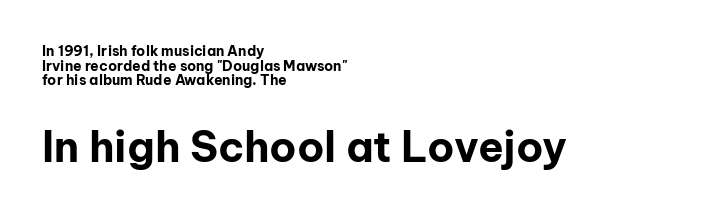
The image shows 42 px bold sans-serif type, upright; set left-aligned, tight line spacing (1.05x), normal letter spacing, not underlined; the second (bottom) block is 3.0x larger; low stroke contrast and a medium x-height.
